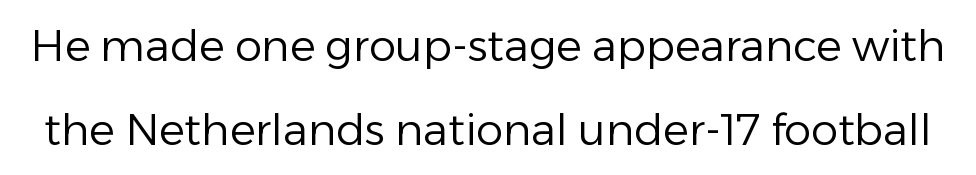
{"serif": "no", "italic": "no", "bold": "no", "weight": "regular", "width": "normal", "stroke_contrast": "low", "x_height": "medium", "monospaced": "no", "underline": "no", "line_spacing": "loose", "line_spacing_ratio": 1.95, "letter_spacing": "normal", "letter_spacing_em": 0.0, "glyph_px": 43}
